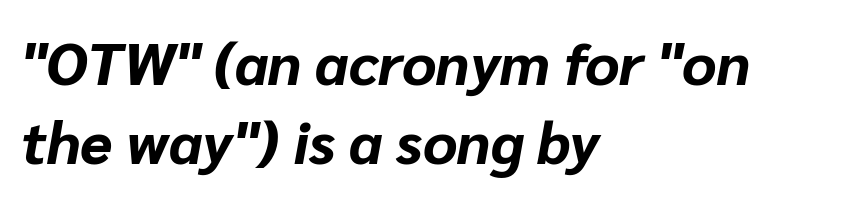
{"italic": "yes", "lean": "right", "slant_degrees": 10, "bold": "yes", "weight": "bold", "width": "normal", "stroke_contrast": "low", "x_height": "medium", "monospaced": "no", "underline": "no", "align": "left", "line_spacing": "normal", "line_spacing_ratio": 1.34, "letter_spacing": "normal", "letter_spacing_em": 0.0, "glyph_px": 59}
